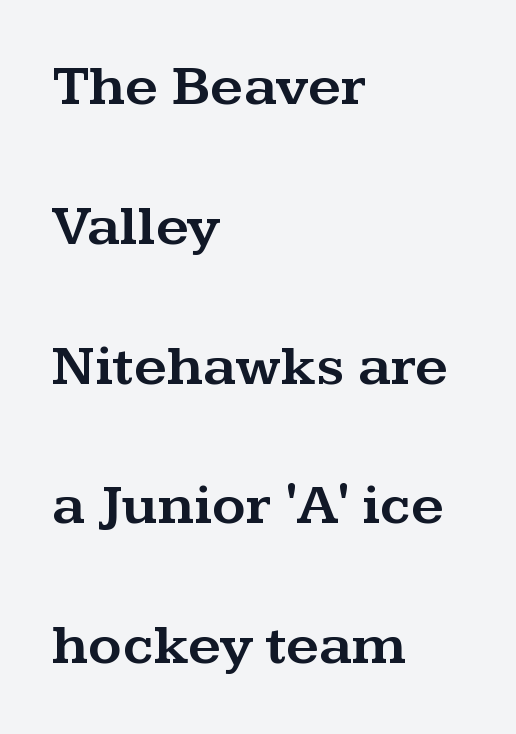
Vertical strokes here are truly vertical. Here the glyphs are tracked normally, forming tight word shapes. Leading: increased. The lines in this sample share a left origin and differ only in where they stop.
